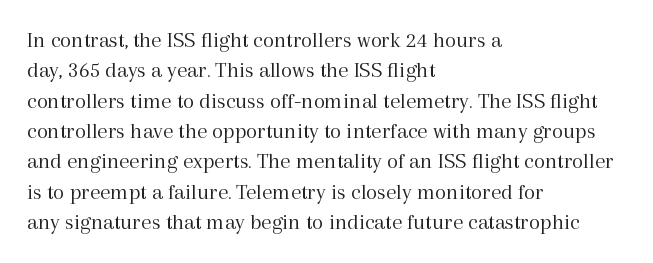
{"italic": "no", "bold": "no", "underline": "no", "align": "left", "line_spacing": "normal", "line_spacing_ratio": 1.32, "letter_spacing": "normal", "letter_spacing_em": 0.0, "glyph_px": 23}
